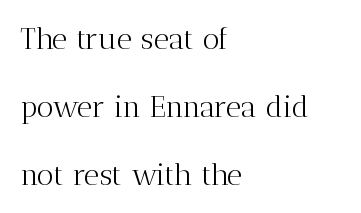
{"serif": "yes", "italic": "no", "bold": "no", "weight": "light", "width": "normal", "stroke_contrast": "medium", "x_height": "medium", "monospaced": "no", "underline": "no", "align": "left", "line_spacing": "loose", "line_spacing_ratio": 2.26, "letter_spacing": "normal", "letter_spacing_em": 0.0, "glyph_px": 30}
